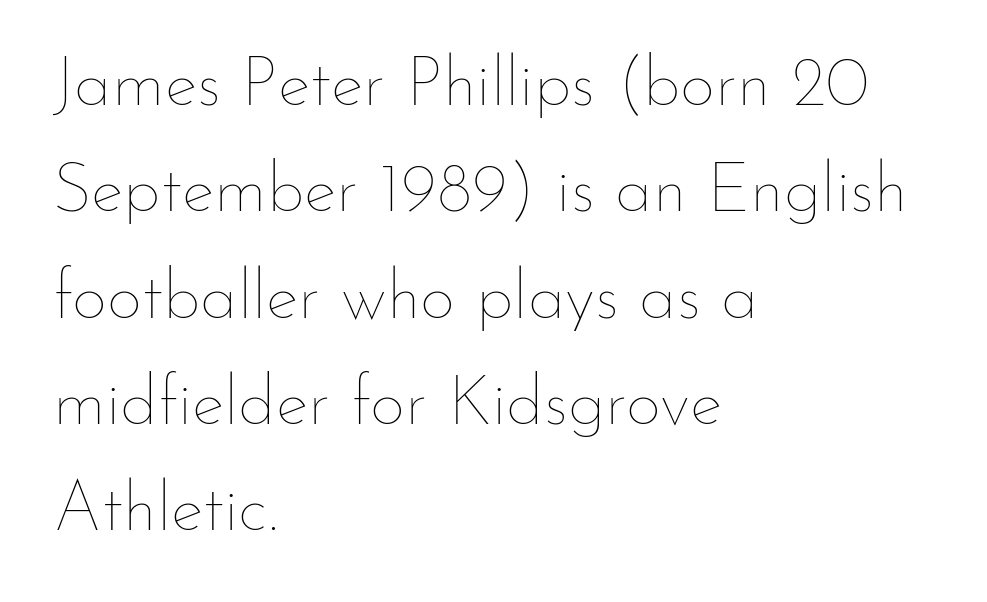
The passage shown is not underscored anywhere. Alignment: flush left. Regular leading. The letters stand upright; this is a roman face. The passage shown is not bold in any degree.
